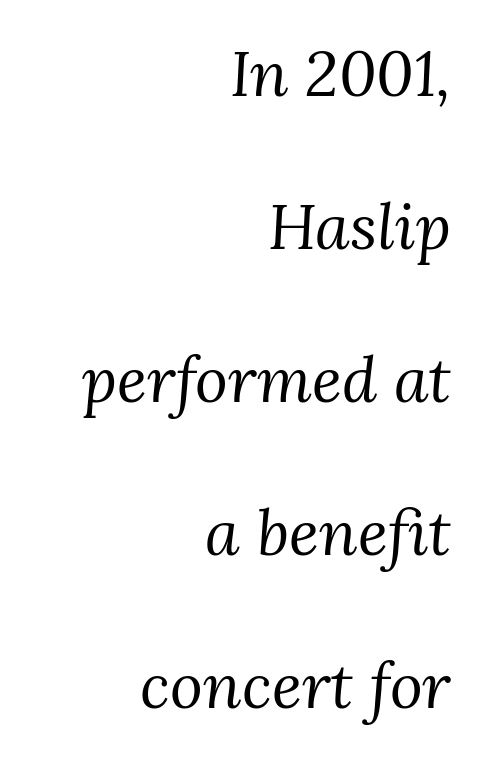
Q: Is the text bold? A: No.
Q: Is the text italic (slanted)? A: Yes, it leans right by about 3 degrees.
Q: Is the typeface a serif or a sans-serif typeface? A: Serif.
Q: Is the text underlined? A: No.
Q: How is the paragraph aligned? A: Right-aligned.
Q: Is the spacing between letters normal or unusually wide? A: Normal.
Q: Is the spacing between lines tight, normal or loose? A: Loose.
Q: Width (condensed, normal, or wide)? A: Normal.
Q: Stroke contrast? A: Medium.
Q: x-height? A: Medium.
Q: Monospaced? A: No.
